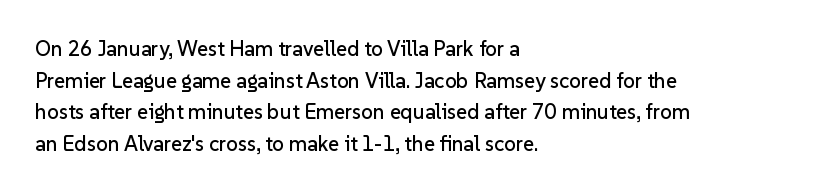
Has an underline been added? It has not. Do the letters lean? They stand straight. Notice how descenders clear the ascenders below comfortably — that's standard leading. The line texture is even and compact thanks to regular tracking.
